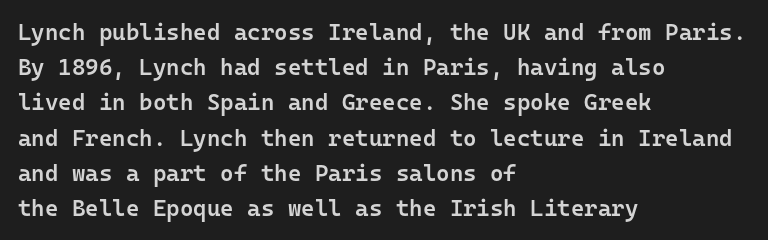
Summary of weight: moderately heavy, a semibold. You could call the tracking neutral — neither tight nor loose. Unmarked baselines from the first word to the last. Quick note: interline space is typical.
